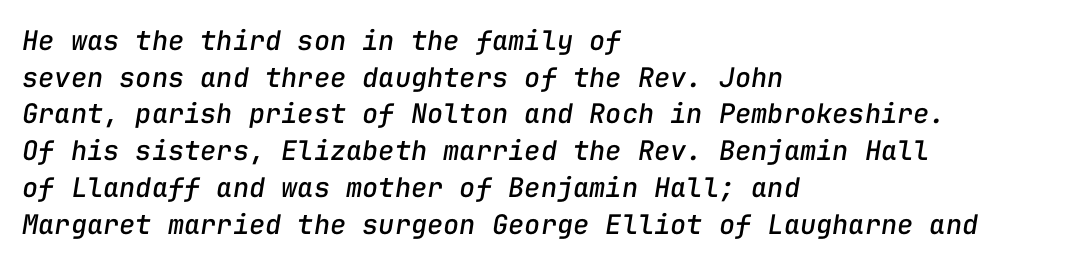
{"italic": "yes", "lean": "right", "slant_degrees": 9, "underline": "no", "align": "left", "line_spacing": "normal", "line_spacing_ratio": 1.36, "letter_spacing": "normal", "letter_spacing_em": 0.0, "glyph_px": 27}
